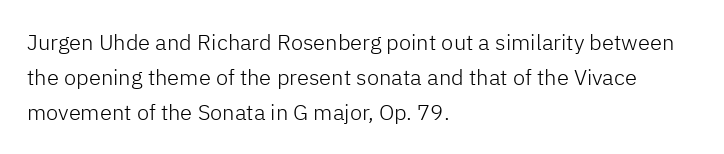
The image shows 22 px text type, upright; set left-aligned, normal line spacing (1.59x), normal letter spacing, not underlined.
